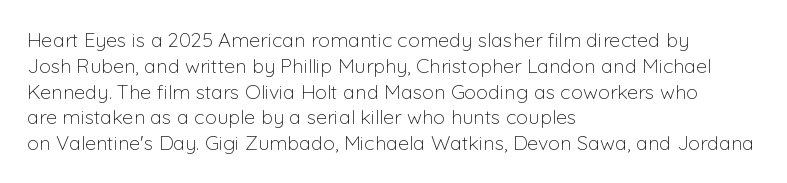
Q: Is the text bold? A: No.
Q: Is the text italic (slanted)? A: No, it is upright.
Q: Is the text underlined? A: No.
Q: How is the paragraph aligned? A: Left-aligned.
Q: Is the spacing between letters normal or unusually wide? A: Normal.
Q: Is the spacing between lines tight, normal or loose? A: Normal.
